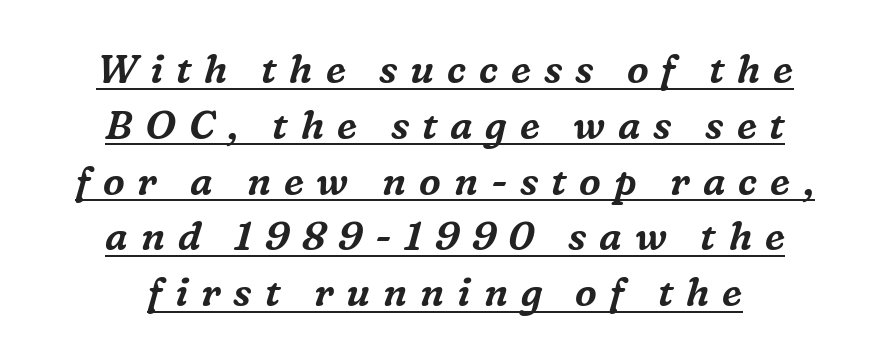
Does the type have serifs? Yes, each stem ends in a small foot. Looks like regular typesetting: each glyph gets only the width it needs. Short and long lines alike share a common midpoint. Vertically, the passage feels balanced, rows spaced as you'd expect. Does the lettering tilt? It does — this is italic.
